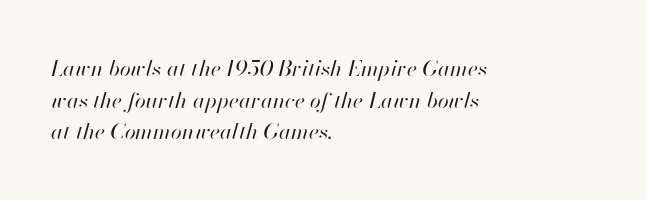
Q: Is the text bold? A: No.
Q: Is the text italic (slanted)? A: Yes, it leans right by about 13 degrees.
Q: Is the text underlined? A: No.
Q: How is the paragraph aligned? A: Left-aligned.
Q: Is the spacing between letters normal or unusually wide? A: Normal.
Q: Is the spacing between lines tight, normal or loose? A: Normal.
